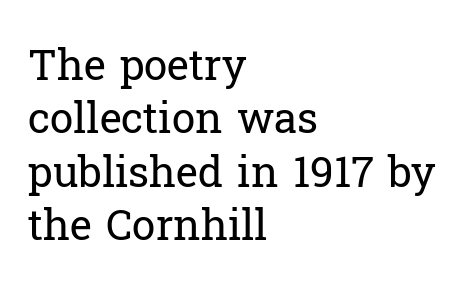
The image shows 42 px regular-weight serif type, upright; set left-aligned, normal line spacing (1.27x), normal letter spacing, not underlined; low stroke contrast and a medium x-height.
